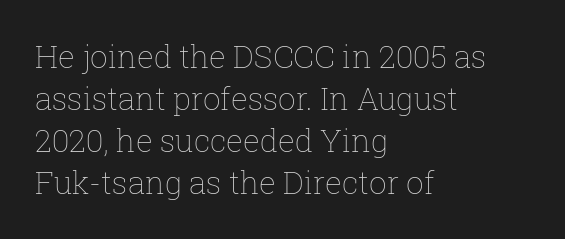
Q: Is the text bold? A: No.
Q: Is the text italic (slanted)? A: No, it is upright.
Q: Is the text underlined? A: No.
Q: How is the paragraph aligned? A: Left-aligned.
Q: Is the spacing between letters normal or unusually wide? A: Normal.
Q: Is the spacing between lines tight, normal or loose? A: Normal.
Q: Width (condensed, normal, or wide)? A: Normal.
Q: Stroke contrast? A: Low.
Q: x-height? A: Medium.
Q: Monospaced? A: No.
